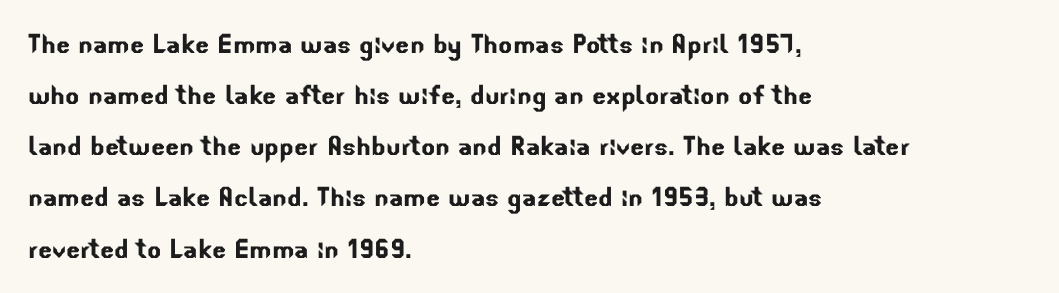
Has an underline been added? It has not. Think of a printed novel: that variable character pitch is what you see here. Each new line begins a customary step beneath the previous one. Between one letter and the next there's only the usual sliver of space.
